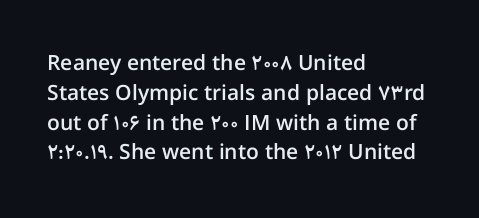
{"italic": "no", "bold": "semi", "underline": "no", "align": "left", "line_spacing": "normal", "line_spacing_ratio": 1.42, "letter_spacing": "normal", "letter_spacing_em": 0.0, "glyph_px": 21}
